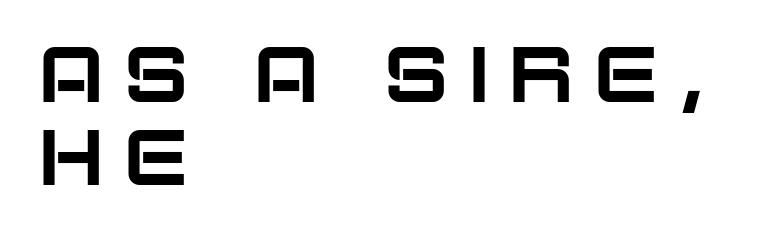
Line starts are locked; line ends wander. Ascenders rise straight up at ninety degrees. This is sans-serif lettering, the kind often seen on screens and signage. The gaps between neighbouring characters are conspicuously large. Is this a fixed-width face? No — the glyphs have proportional, varying widths.
